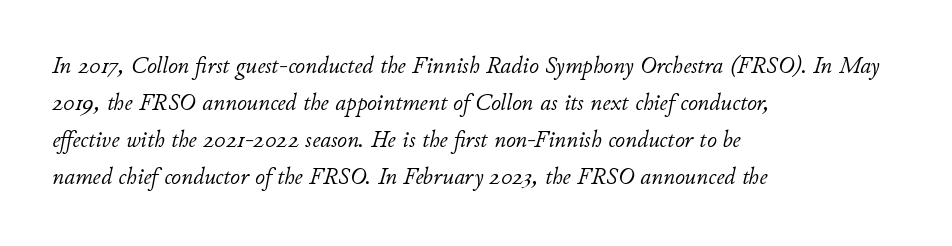
The lines sit at an ordinary, default distance from one another. There's an unmistakable incline to the writing here. Compared with a typical body face, this is equally light or lighter still. This rendering uses left alignment, leaving the right contour irregular. The passage shown has conventional tracking throughout.
